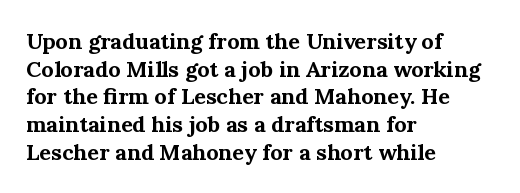
Q: Is the text bold? A: Yes.
Q: Is the text italic (slanted)? A: No, it is upright.
Q: Is the text underlined? A: No.
Q: How is the paragraph aligned? A: Left-aligned.
Q: Is the spacing between letters normal or unusually wide? A: Normal.
Q: Is the spacing between lines tight, normal or loose? A: Normal.
